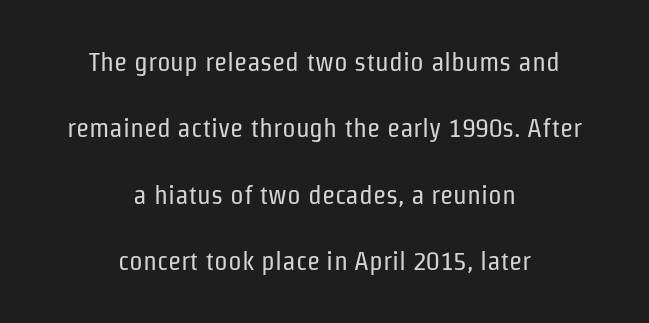
Stem width sits at or under what a default text font uses. The area under the type is left untouched. Short note: letters normally spaced. The typesetter chose a symmetrical, centered arrangement here. Does the lettering tilt? It doesn't — this is upright.
